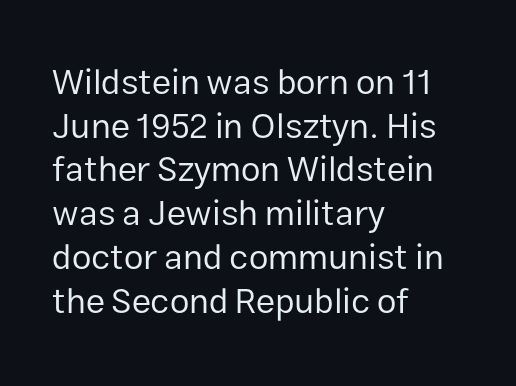
Caption: face not bold, strokes unweighted. This sample has the flowing, uneven cadence of proportional lettering. Serifs: no, the terminals of the letterforms are clean. Nobody drew a line under any word here.
